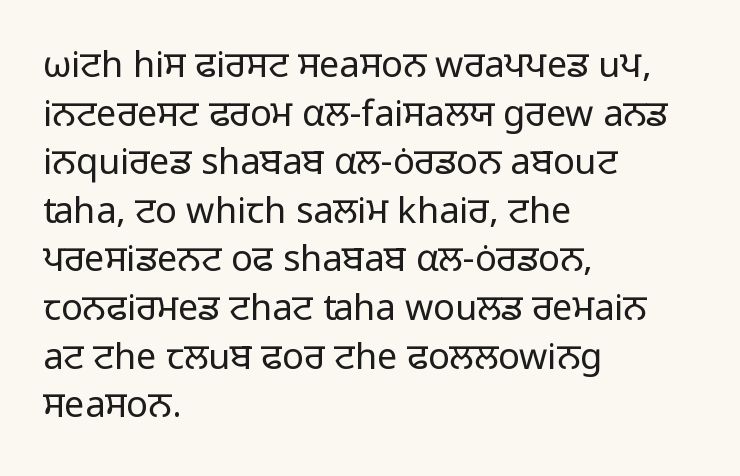
{"serif": "no", "italic": "no", "bold": "no", "weight": "regular", "width": "normal", "stroke_contrast": "low", "x_height": "medium", "monospaced": "no", "underline": "no", "align": "left", "line_spacing": "normal", "line_spacing_ratio": 1.35, "letter_spacing": "normal", "letter_spacing_em": 0.0, "glyph_px": 36}
